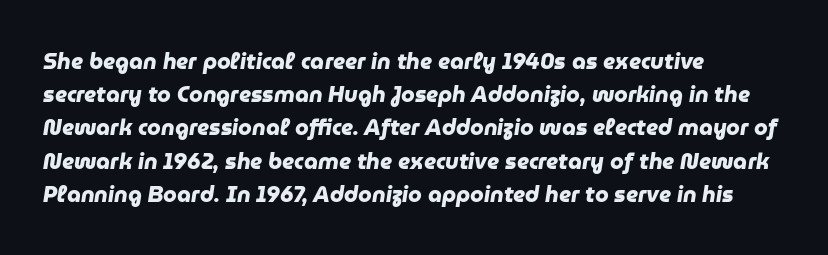
The image shows 22 px bold type; set left-aligned, normal line spacing (1.51x), normal letter spacing, not underlined.
